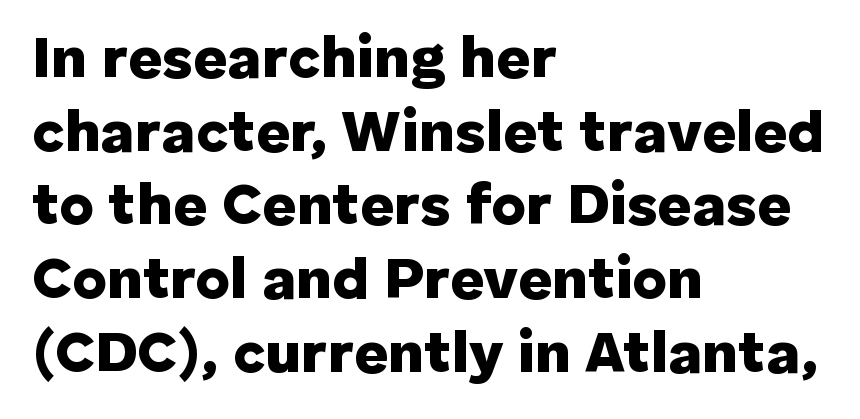
The image shows 59 px heavy sans-serif type, upright; set left-aligned, normal line spacing (1.25x), normal letter spacing, not underlined; low stroke contrast and a medium x-height.
